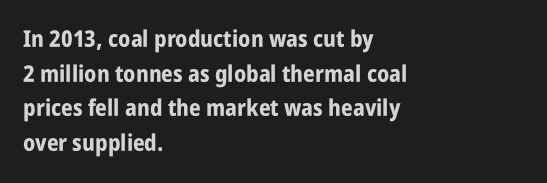
Q: Is the text bold? A: Yes.
Q: Is the text italic (slanted)? A: No, it is upright.
Q: Is the text underlined? A: No.
Q: How is the paragraph aligned? A: Left-aligned.
Q: Is the spacing between letters normal or unusually wide? A: Normal.
Q: Is the spacing between lines tight, normal or loose? A: Normal.
